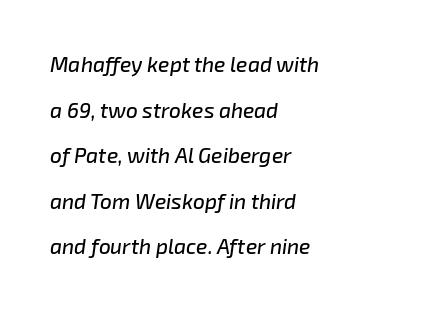
Honestly, the rows look like they've been pulled way apart. The letterforms sit shoulder to shoulder at normal distance. Yep, that's italic — everything's leaning. A student would call this left alignment; a typographer would say flush left, rag right.
